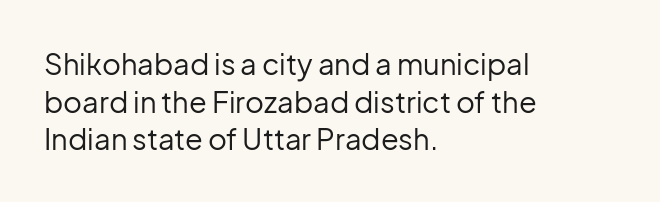
Is the letter spacing exaggerated? No — it looks like the ordinary default. Compared with a typical body face, this is equally light or lighter still. The axis of the letterforms is exactly vertical. Nothing sits at the stroke ends, so this counts as sans-serif. You could not count columns in this text — the font is proportionally spaced. In CSS terms this would be text-align: left.
